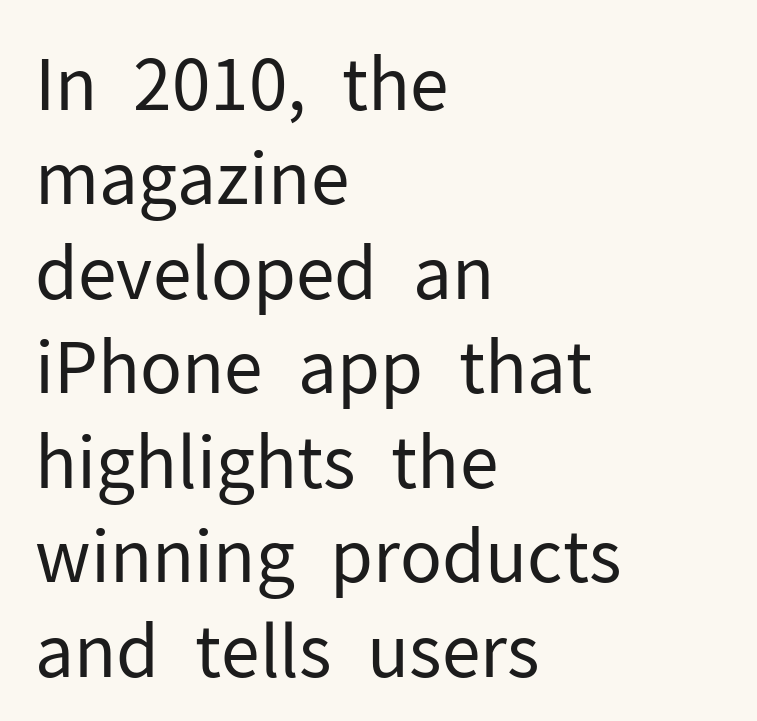
Q: Is the text bold? A: No.
Q: Is the text italic (slanted)? A: No, it is upright.
Q: Is the typeface a serif or a sans-serif typeface? A: Sans-serif.
Q: Is the text underlined? A: No.
Q: How is the paragraph aligned? A: Left-aligned.
Q: Is the spacing between letters normal or unusually wide? A: Normal.
Q: Is the spacing between lines tight, normal or loose? A: Normal.
Q: Width (condensed, normal, or wide)? A: Normal.
Q: Stroke contrast? A: Low.
Q: x-height? A: Medium.
Q: Monospaced? A: No.
